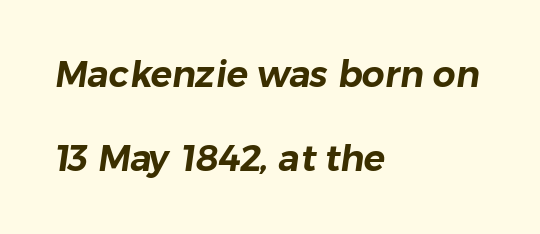
{"serif": "no", "width": "normal", "stroke_contrast": "low", "x_height": "medium", "monospaced": "no", "underline": "no", "align": "left", "line_spacing": "loose", "line_spacing_ratio": 2.34, "letter_spacing": "normal", "letter_spacing_em": 0.0, "glyph_px": 36}
